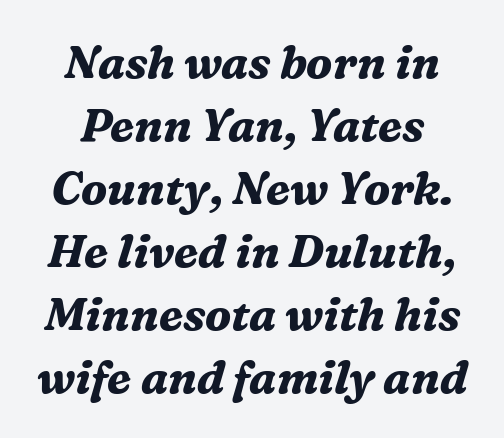
{"serif": "yes", "italic": "yes", "lean": "right", "slant_degrees": 16, "bold": "yes", "weight": "bold", "width": "normal", "stroke_contrast": "medium", "x_height": "medium", "monospaced": "no", "underline": "no", "line_spacing": "normal", "line_spacing_ratio": 1.4, "letter_spacing": "normal", "letter_spacing_em": 0.0, "glyph_px": 45}
